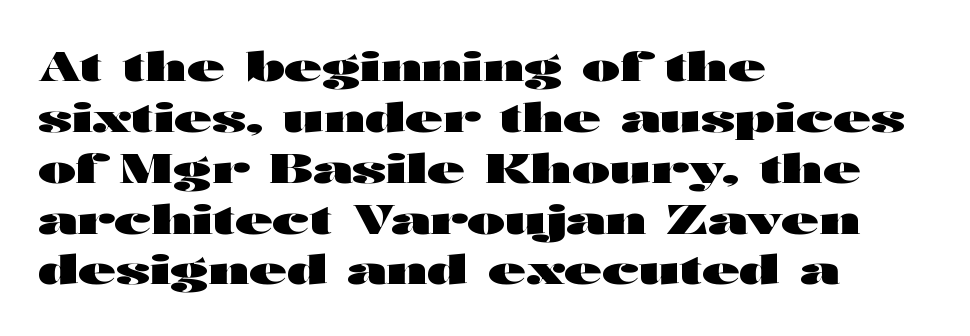
{"italic": "no", "bold": "yes", "weight": "heavy", "width": "wide", "stroke_contrast": "high", "x_height": "medium", "monospaced": "no", "underline": "no", "align": "left", "line_spacing_ratio": 1.24, "letter_spacing": "normal", "letter_spacing_em": 0.0, "glyph_px": 41}
